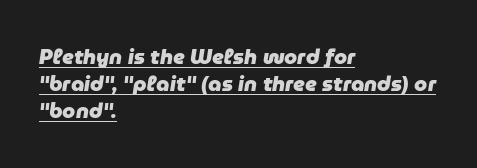
Q: Is the text bold? A: Yes.
Q: Is the text italic (slanted)? A: Yes, it leans right by about 9 degrees.
Q: Is the text underlined? A: Yes.
Q: How is the paragraph aligned? A: Left-aligned.
Q: Is the spacing between letters normal or unusually wide? A: Normal.
Q: Is the spacing between lines tight, normal or loose? A: Normal.
